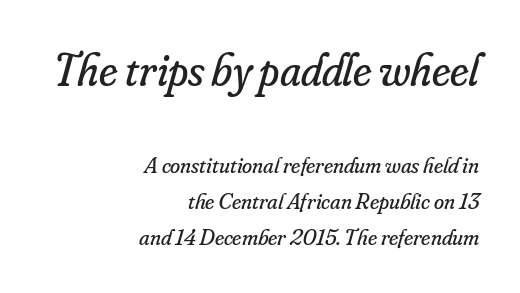
Q: Is the text bold? A: No.
Q: Is the text italic (slanted)? A: Yes, it leans right by about 16 degrees.
Q: Is the typeface a serif or a sans-serif typeface? A: Serif.
Q: Is the text underlined? A: No.
Q: How is the paragraph aligned? A: Right-aligned.
Q: Is the spacing between letters normal or unusually wide? A: Normal.
Q: Is the spacing between lines tight, normal or loose? A: Normal.
Q: Which block of text is set in a larger size, the first (top) or the second (bottom)? A: The first (top) one.
Q: Width (condensed, normal, or wide)? A: Normal.
Q: Stroke contrast? A: Low.
Q: x-height? A: Small.
Q: Monospaced? A: No.
